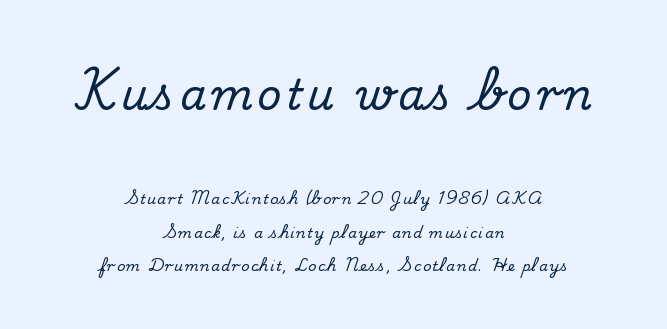
Q: Is the text italic (slanted)? A: Yes.
Q: Is the typeface a serif or a sans-serif typeface? A: Serif.
Q: Is the text underlined? A: No.
Q: How is the paragraph aligned? A: Centered.
Q: Is the spacing between lines tight, normal or loose? A: Loose.
Q: Which block of text is set in a larger size, the first (top) or the second (bottom)? A: The first (top) one.
Q: Width (condensed, normal, or wide)? A: Normal.
Q: Stroke contrast? A: Medium.
Q: x-height? A: Small.
Q: Monospaced? A: No.
